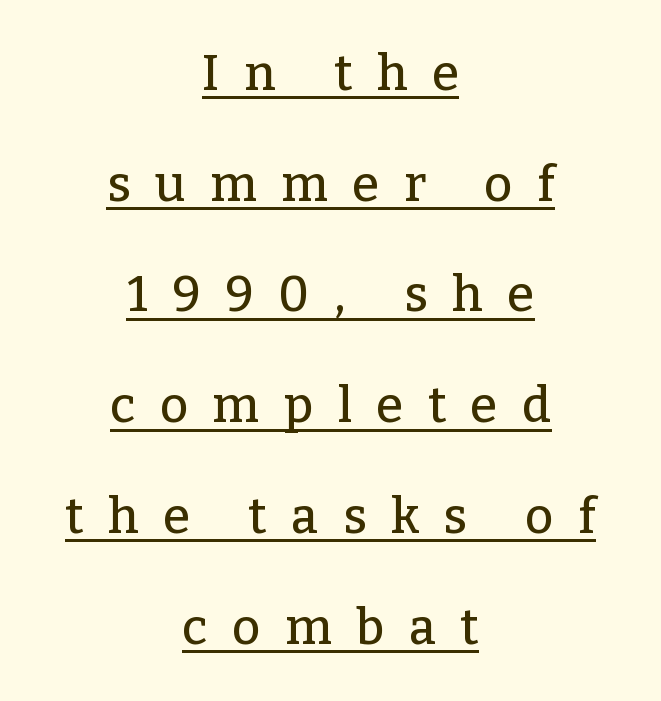
Is there much room between lines? Yes — plenty of vertical air separates them. The type family on display is of the serif kind. Each letter keeps its own natural width here, so spacing adapts to shape. The rag falls on both sides of this text block equally. A baseline rule has been typeset under these characters.
